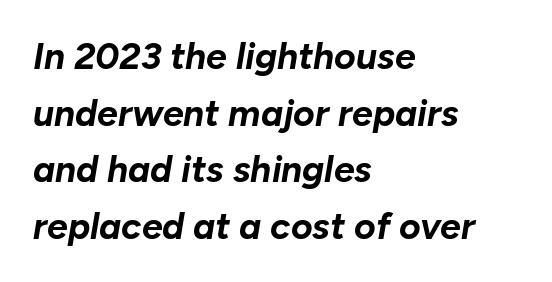
{"italic": "yes", "lean": "right", "slant_degrees": 10, "bold": "yes", "weight": "bold", "width": "normal", "stroke_contrast": "low", "x_height": "medium", "monospaced": "no", "underline": "no", "align": "left", "line_spacing": "normal", "line_spacing_ratio": 1.53, "letter_spacing": "normal", "letter_spacing_em": 0.0, "glyph_px": 37}
